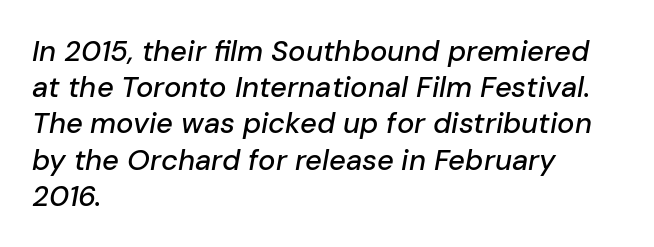
{"italic": "yes", "lean": "right", "slant_degrees": 10, "width": "normal", "stroke_contrast": "low", "x_height": "medium", "monospaced": "no", "underline": "no", "align": "left", "line_spacing": "normal", "line_spacing_ratio": 1.25, "letter_spacing": "normal", "letter_spacing_em": 0.0, "glyph_px": 29}
